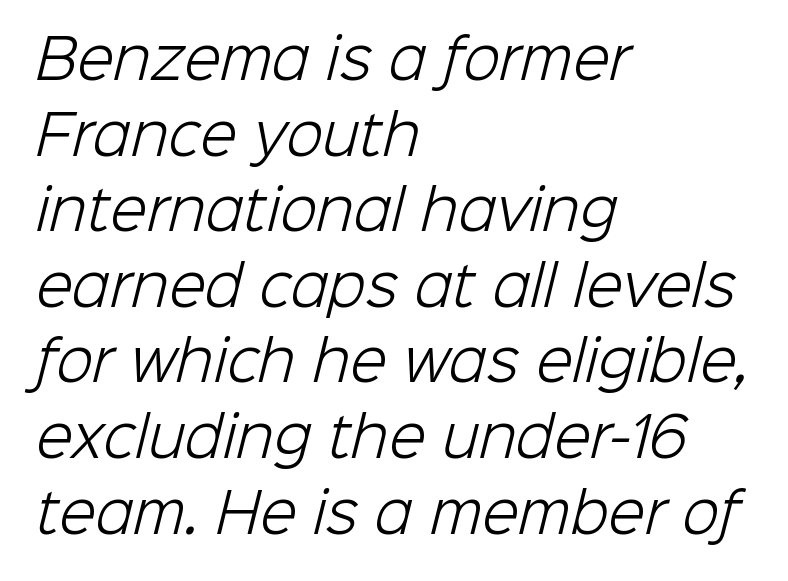
Heft: none added — not bold. Leading: standard. Observe the absence of serifs on each vertical stroke in this sample. Glyph-to-glyph distance matches everyday printed text. You could not count columns in this text — the font is proportionally spaced.
